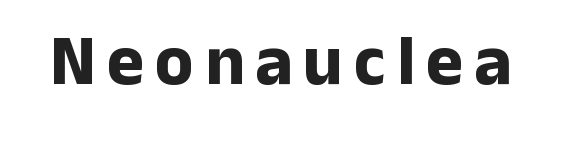
Ascenders rise straight up at ninety degrees. No word sits above an underline. The letters advance in unequal steps, a hallmark of proportional type. This rendering employs a face without finishing strokes, i.e., a sans-serif. These words are printed bold, with thick strokes throughout.
